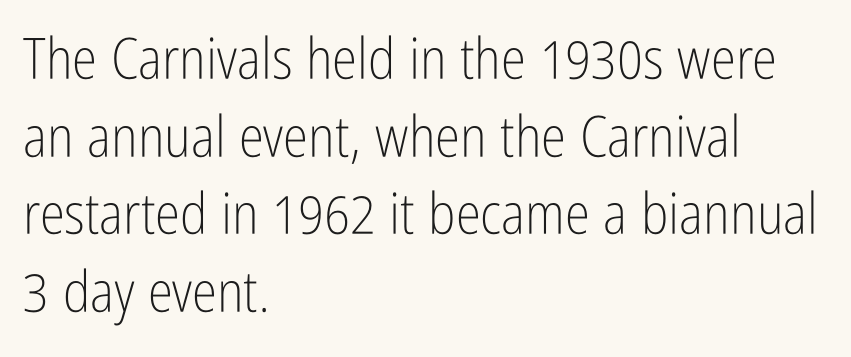
{"serif": "no", "italic": "no", "bold": "no", "weight": "light", "width": "condensed", "stroke_contrast": "low", "x_height": "medium", "monospaced": "no", "underline": "no", "align": "left", "line_spacing": "normal", "line_spacing_ratio": 1.36, "letter_spacing": "normal", "letter_spacing_em": 0.0, "glyph_px": 57}
